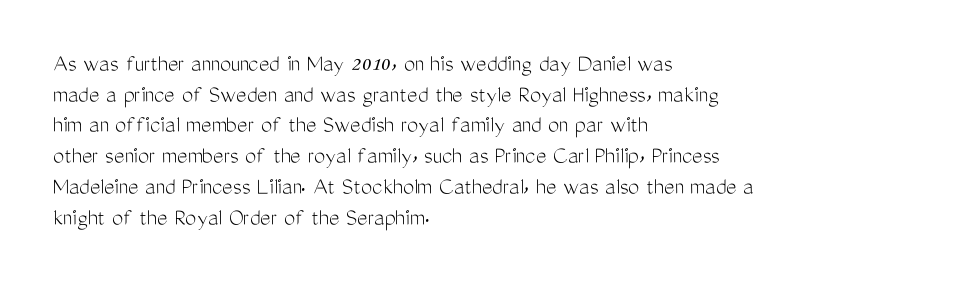
The letters look calm and open, with moderate or lighter stems. Descenders are the only things crossing below the line. Left-aligned paragraph, ragged on the right. Short note: letters normally spaced.
